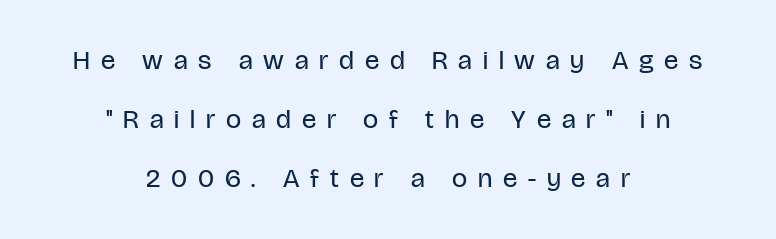
The image shows 27 px text type, upright; set centered, loose line spacing (2.19x), unusually wide letter spacing (+0.4 em), not underlined.
